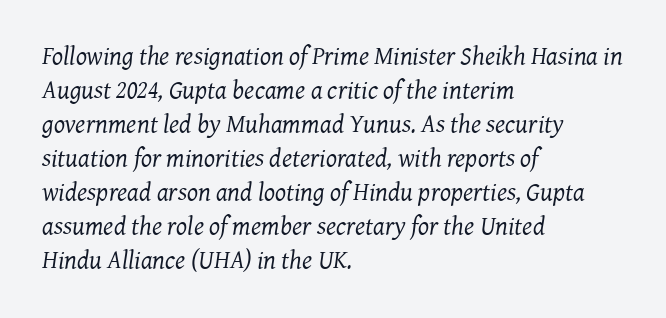
{"italic": "yes", "lean": "right", "slant_degrees": 7, "bold": "no", "underline": "no", "align": "left", "line_spacing": "normal", "line_spacing_ratio": 1.31, "letter_spacing": "normal", "letter_spacing_em": 0.0, "glyph_px": 26}
